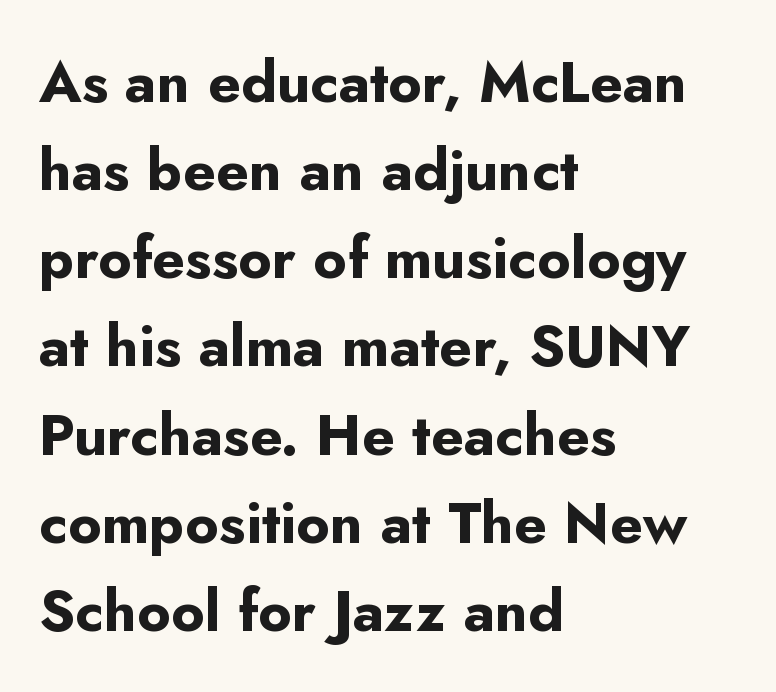
The image shows 58 px bold sans-serif type, upright; set left-aligned, normal line spacing (1.52x), normal letter spacing, not underlined; low stroke contrast and a small x-height.
